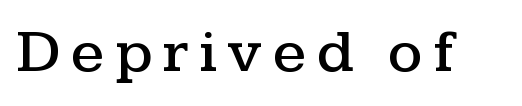
The image shows 61 px wide serif type, upright; set not underlined; medium stroke contrast and a medium x-height.
